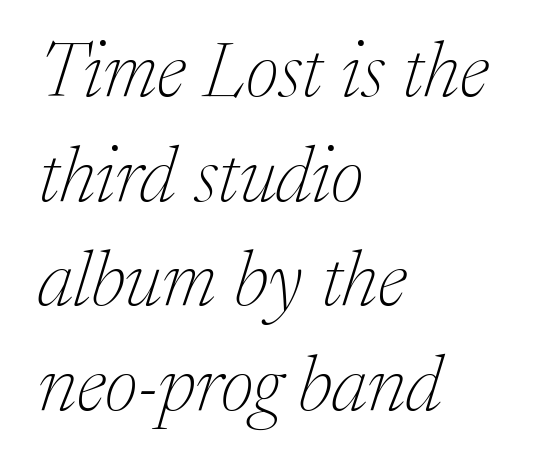
Do the characters align in a grid? No, the font is proportional. Notice how the stems are inclined rather than vertical — that's the hallmark of italics. The passage shown has conventional tracking throughout. Bare-footed words on every line. Successive baselines arrive at the customary interval.
